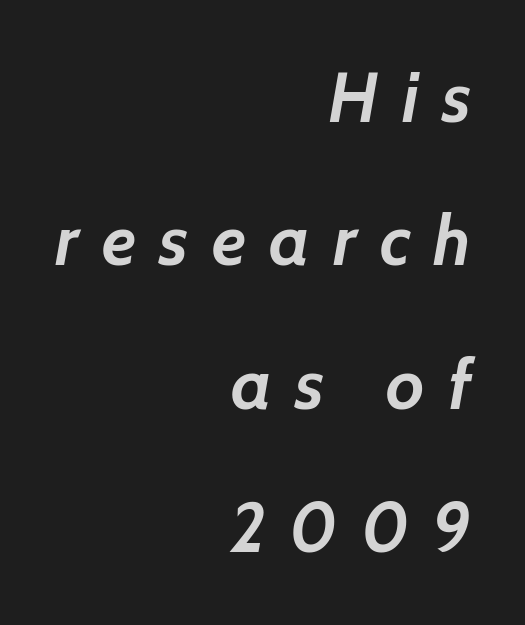
The image shows 70 px semibold sans-serif type; set right-aligned, loose line spacing (2.05x), unusually wide letter spacing (+0.33 em), not underlined; low stroke contrast and a medium x-height.
